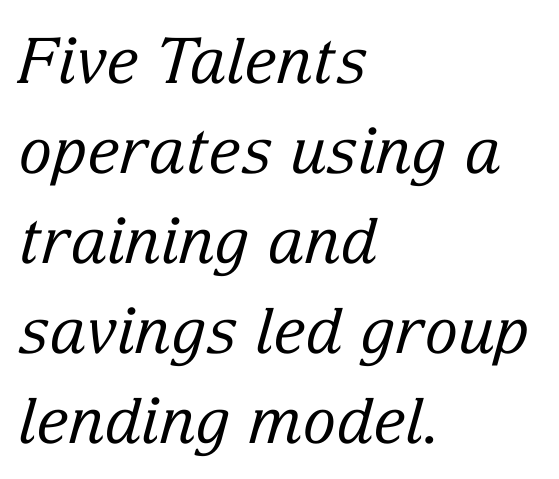
This rendering features lettering with no underline. The letters sit at their default tracking, neither squeezed nor spread. Line spacing here is normal. Where is the straight margin? On the left.
